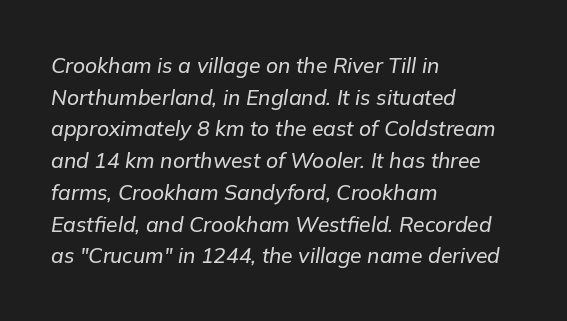
Q: Is the text italic (slanted)? A: Yes, it leans right by about 9 degrees.
Q: Is the text underlined? A: No.
Q: How is the paragraph aligned? A: Left-aligned.
Q: Is the spacing between letters normal or unusually wide? A: Normal.
Q: Is the spacing between lines tight, normal or loose? A: Normal.
